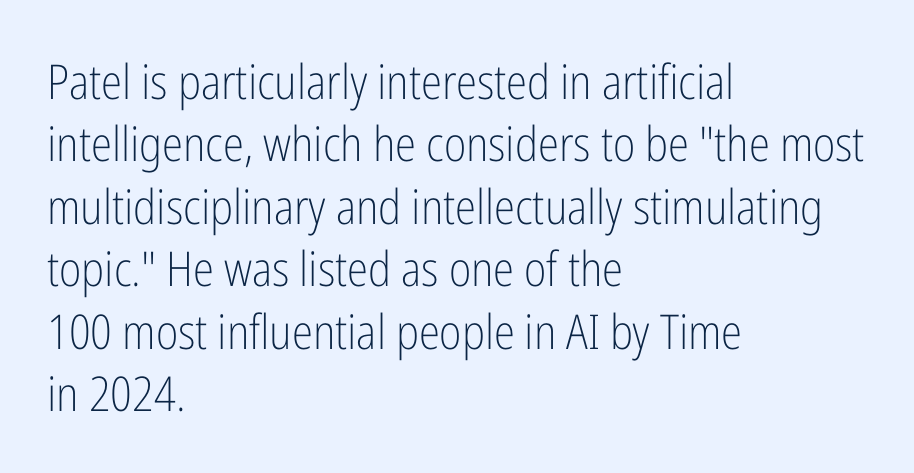
{"serif": "no", "italic": "no", "bold": "no", "weight": "light", "width": "condensed", "stroke_contrast": "low", "x_height": "medium", "monospaced": "no", "underline": "no", "align": "left", "line_spacing": "normal", "line_spacing_ratio": 1.3, "letter_spacing": "normal", "letter_spacing_em": 0.0, "glyph_px": 48}
